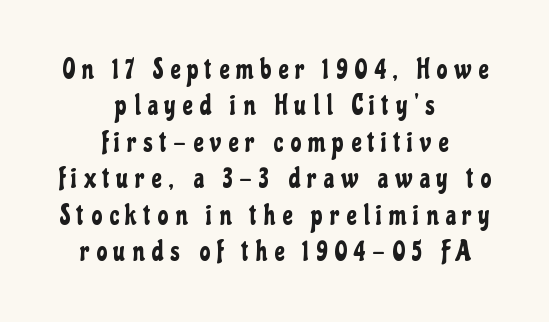
Q: Is the text italic (slanted)? A: No, it is upright.
Q: Is the text underlined? A: No.
Q: How is the paragraph aligned? A: Centered.
Q: Is the spacing between letters normal or unusually wide? A: Unusually wide.
Q: Is the spacing between lines tight, normal or loose? A: Normal.
